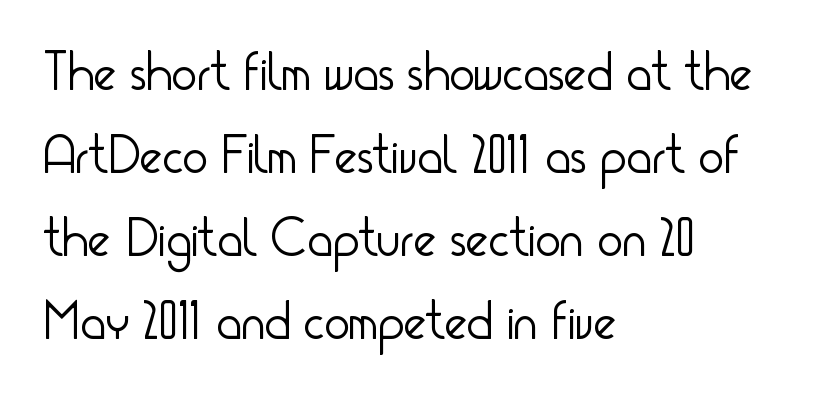
The image shows 54 px light, condensed sans-serif type, upright; set left-aligned, normal line spacing (1.54x), normal letter spacing, not underlined; low stroke contrast and a small x-height.
